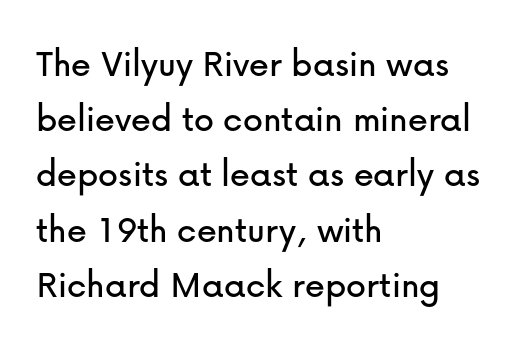
The image shows 40 px sans-serif type, upright; set left-aligned, normal line spacing (1.38x), normal letter spacing, not underlined; low stroke contrast and a medium x-height.
